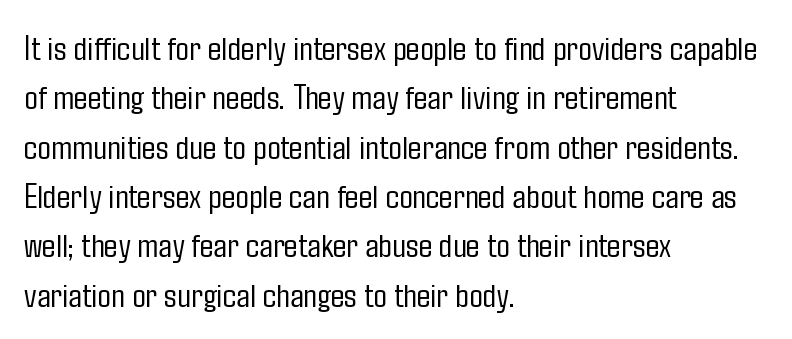
The strip under each line holds only bare page. The letterforms sit shoulder to shoulder at normal distance. The lines are quadded left. The face used here is a sans, in the tradition of grotesques and geometrics. The line-height multiplier appears to be the usual default.
